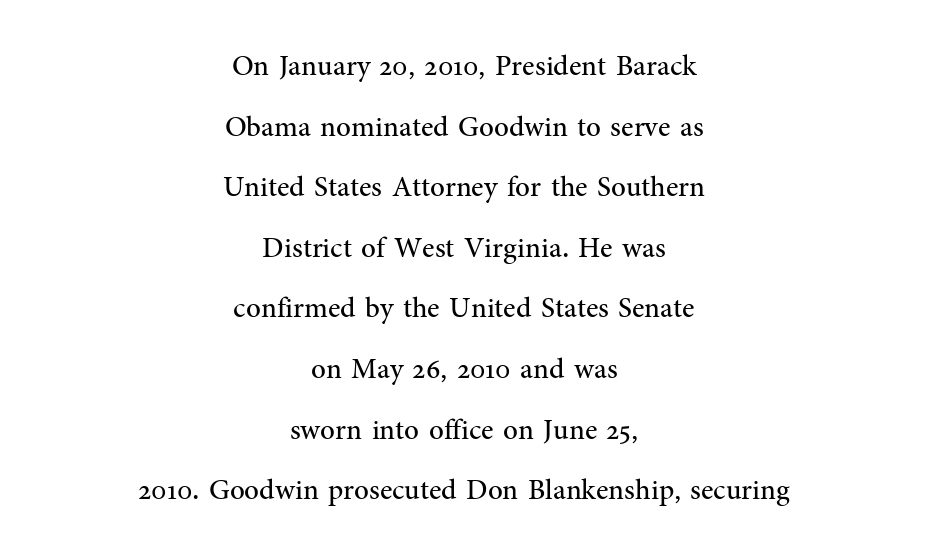
The letterforms sit shoulder to shoulder at normal distance. Nothing heavy about these letters — not bold at all. Do the characters align in a grid? No, the font is proportional. Look at the bottom of the vertical strokes: they flare into serifs here. Casual observation: everything's sitting right in the middle.
